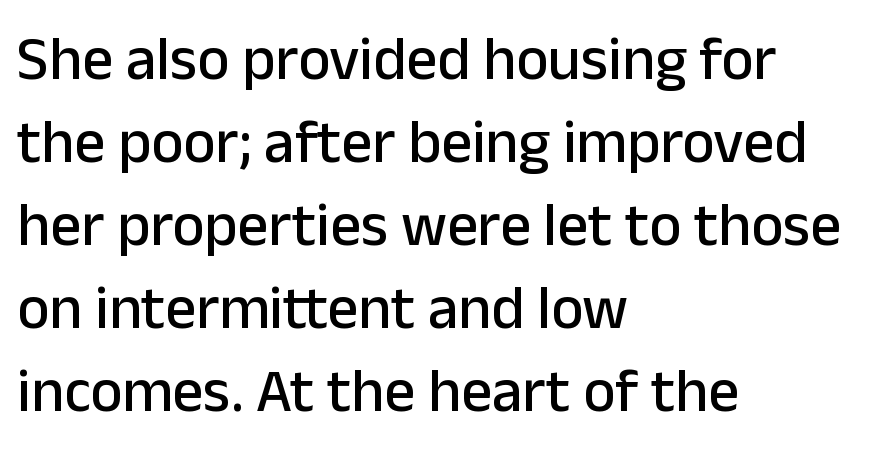
Q: Is the text italic (slanted)? A: No, it is upright.
Q: Is the typeface a serif or a sans-serif typeface? A: Sans-serif.
Q: Is the text underlined? A: No.
Q: How is the paragraph aligned? A: Left-aligned.
Q: Is the spacing between letters normal or unusually wide? A: Normal.
Q: Is the spacing between lines tight, normal or loose? A: Normal.
Q: Width (condensed, normal, or wide)? A: Normal.
Q: Stroke contrast? A: Low.
Q: x-height? A: Medium.
Q: Monospaced? A: No.
